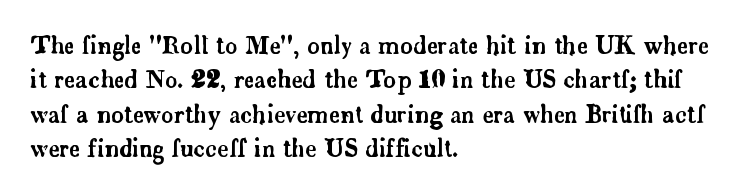
{"italic": "no", "underline": "no", "align": "left", "line_spacing": "normal", "line_spacing_ratio": 1.43, "letter_spacing": "normal", "letter_spacing_em": 0.0, "glyph_px": 24}
